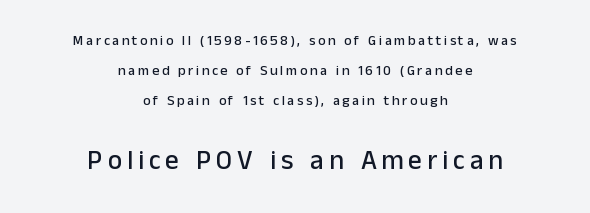
Q: Is the text italic (slanted)? A: No, it is upright.
Q: Is the text underlined? A: No.
Q: How is the paragraph aligned? A: Centered.
Q: Is the spacing between lines tight, normal or loose? A: Loose.
Q: Which block of text is set in a larger size, the first (top) or the second (bottom)? A: The second (bottom) one.
